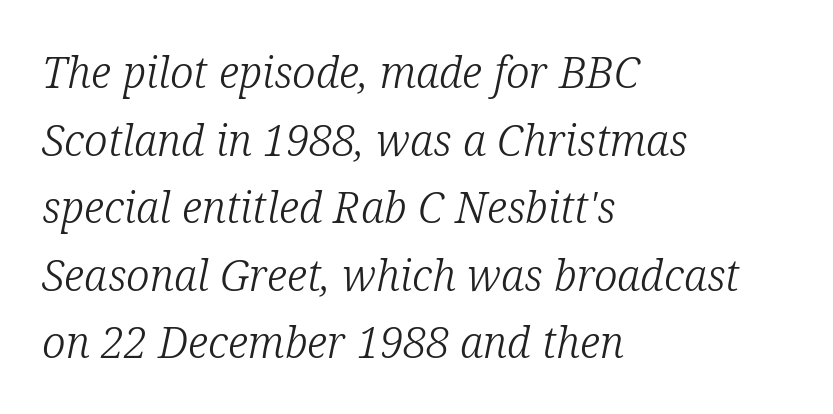
No chunkiness to these letters — they're not bold. Think of a printed novel: that variable character pitch is what you see here. The glyphs look as if they've been sheared to an angle. Observe the ordinary spacing: letters are neighbours, not strangers. The string is rendered with underlining switched off. The characters display serif detailing at their extremities.
